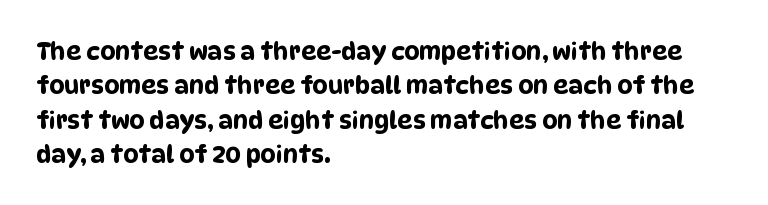
The image shows 24 px text type; set left-aligned, normal line spacing (1.43x), normal letter spacing, not underlined.
